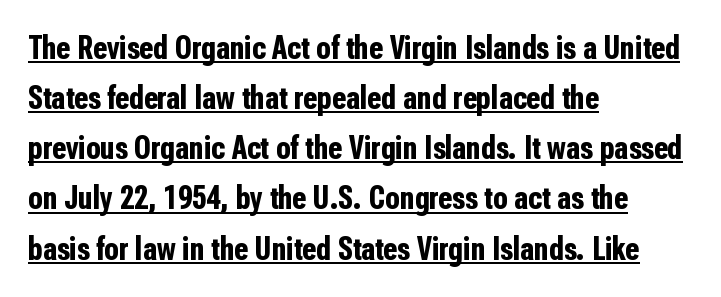
Q: Is the text bold? A: Yes.
Q: Is the text italic (slanted)? A: No, it is upright.
Q: Is the typeface a serif or a sans-serif typeface? A: Sans-serif.
Q: Is the text underlined? A: Yes.
Q: How is the paragraph aligned? A: Left-aligned.
Q: Is the spacing between letters normal or unusually wide? A: Normal.
Q: Is the spacing between lines tight, normal or loose? A: Normal.
Q: Width (condensed, normal, or wide)? A: Condensed.
Q: Stroke contrast? A: Low.
Q: x-height? A: Medium.
Q: Monospaced? A: No.
